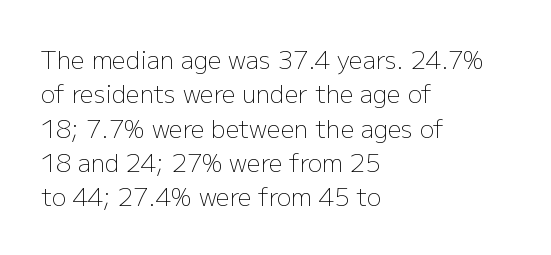
{"italic": "no", "bold": "no", "underline": "no", "align": "left", "line_spacing": "normal", "line_spacing_ratio": 1.43, "letter_spacing": "normal", "letter_spacing_em": 0.0, "glyph_px": 24}
